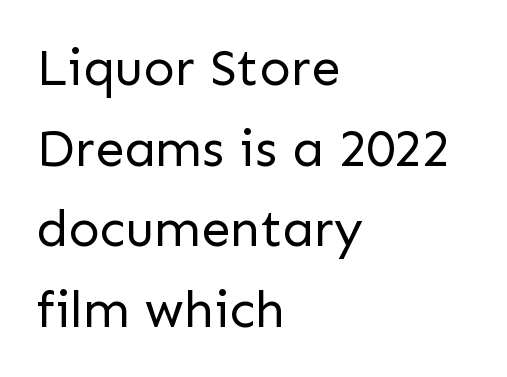
{"serif": "no", "italic": "no", "bold": "no", "weight": "regular", "width": "normal", "stroke_contrast": "low", "x_height": "medium", "monospaced": "no", "underline": "no", "align": "left", "line_spacing": "normal", "line_spacing_ratio": 1.55, "letter_spacing": "normal", "letter_spacing_em": 0.0, "glyph_px": 52}
